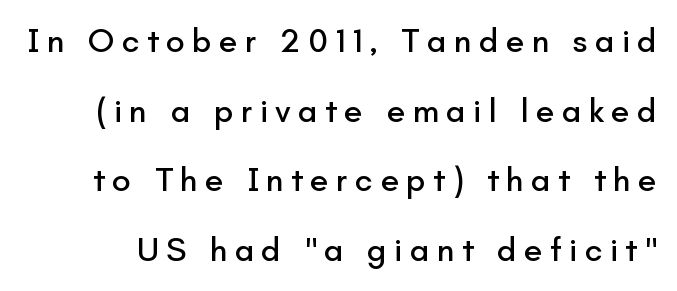
The image shows 34 px sans-serif type, upright; set loose line spacing (2.05x), unusually wide letter spacing (+0.21 em), not underlined; low stroke contrast and a small x-height.
